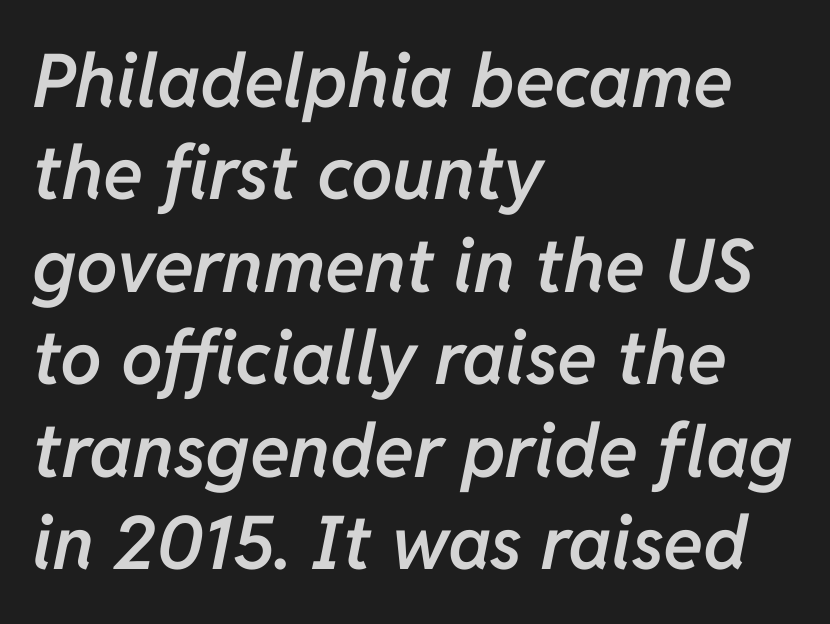
{"italic": "yes", "lean": "right", "slant_degrees": 11, "bold": "semi", "weight": "semibold", "width": "normal", "stroke_contrast": "low", "x_height": "medium", "monospaced": "no", "underline": "no", "align": "left", "line_spacing": "normal", "line_spacing_ratio": 1.25, "letter_spacing": "normal", "letter_spacing_em": 0.0, "glyph_px": 74}
